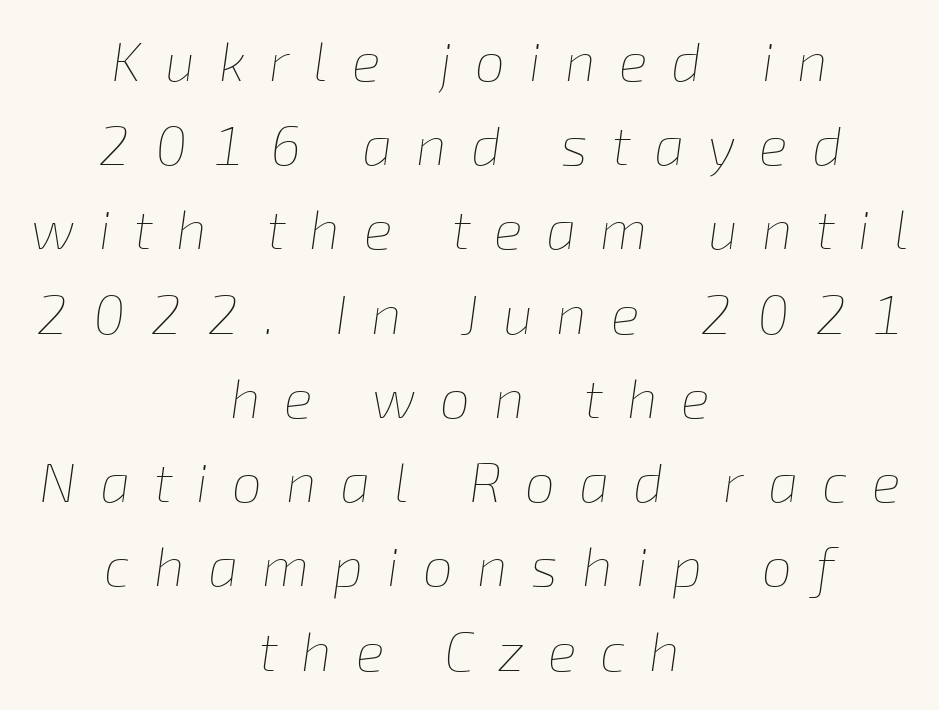
Tall strokes in this sample are angled rather than plumb. You could not count columns in this text — the font is proportionally spaced. Decoration check: the copy has no underline. Observe the wide spacing: letters keep a clear distance from each other. The space between consecutive lines is moderate. The whitespace from short lines is split evenly between both sides.
